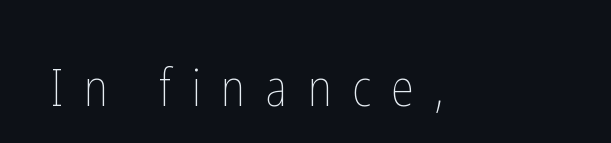
The image shows 51 px thin, condensed type, upright; set unusually wide letter spacing (+0.4 em), not underlined; low stroke contrast and a medium x-height.
